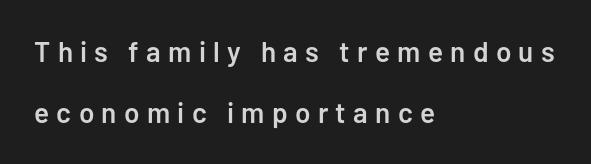
The image shows 28 px semibold sans-serif type, upright; set left-aligned, loose line spacing (2.18x), unusually wide letter spacing (+0.26 em), not underlined; low stroke contrast and a medium x-height.
